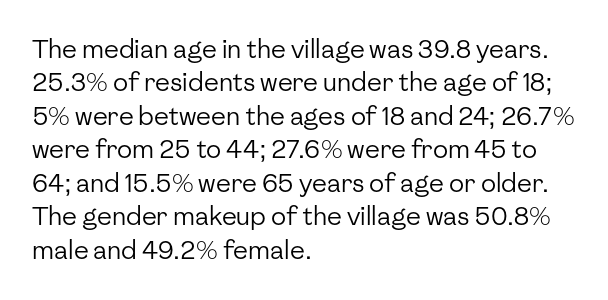
Notice how the stems are strictly vertical — no italics here. Clear beneath every line of the passage. Compared with typical paragraphs, the rows here are spaced about the same. The letters look calm and open, with moderate or lighter stems. Spacing between characters is what you'd get straight out of the box.
